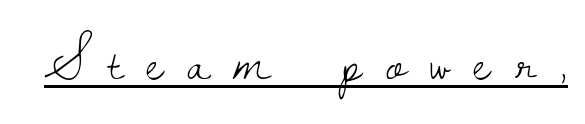
Q: Is the text bold? A: No.
Q: Is the text italic (slanted)? A: Yes.
Q: Is the typeface a serif or a sans-serif typeface? A: Serif.
Q: Is the text underlined? A: Yes.
Q: Is the spacing between letters normal or unusually wide? A: Unusually wide.
Q: Width (condensed, normal, or wide)? A: Normal.
Q: Stroke contrast? A: Low.
Q: x-height? A: Small.
Q: Monospaced? A: No.
